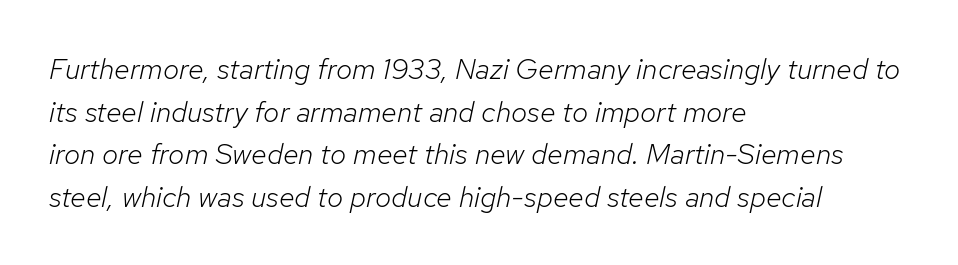
Q: Is the text bold? A: No.
Q: Is the text italic (slanted)? A: Yes, it leans right by about 12 degrees.
Q: Is the text underlined? A: No.
Q: How is the paragraph aligned? A: Left-aligned.
Q: Is the spacing between letters normal or unusually wide? A: Normal.
Q: Is the spacing between lines tight, normal or loose? A: Normal.
Q: Width (condensed, normal, or wide)? A: Normal.
Q: Stroke contrast? A: Low.
Q: x-height? A: Medium.
Q: Monospaced? A: No.
